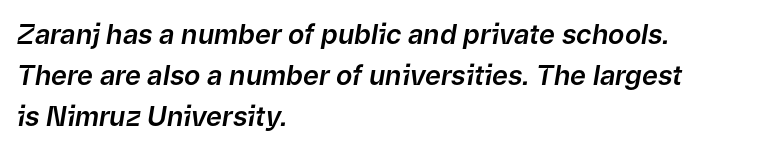
Layout note: lines flush left. The gap between lines stays unmarked. In terms of leading, this rendering sits right in the middle. Nobody touched the tracking dial on this one. The axis of the letterforms is tilted away from vertical.
